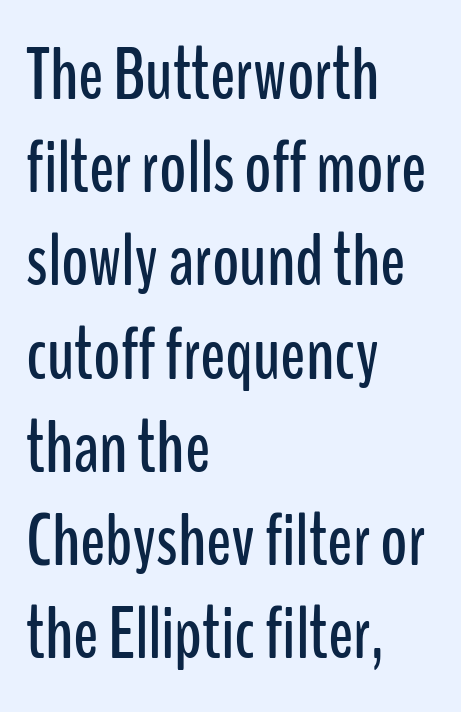
The typography opts for an upright posture over an oblique one. Each word holds together tightly as a unit, with standard inter-letter gaps. Looks like regular typesetting: each glyph gets only the width it needs. Bare-footed words on every line.
